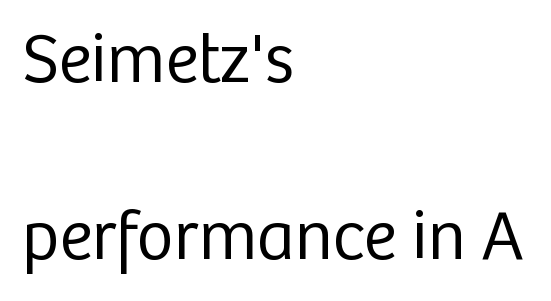
The image shows 71 px regular-weight sans-serif type, upright; set left-aligned, loose line spacing (2.49x), normal letter spacing, not underlined; low stroke contrast and a medium x-height.
